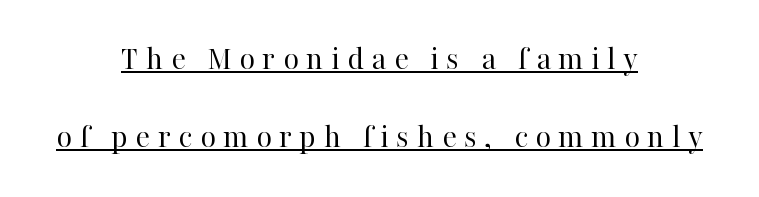
Q: Is the text bold? A: No.
Q: Is the text italic (slanted)? A: No, it is upright.
Q: Is the typeface a serif or a sans-serif typeface? A: Serif.
Q: Is the text underlined? A: Yes.
Q: How is the paragraph aligned? A: Centered.
Q: Is the spacing between letters normal or unusually wide? A: Unusually wide.
Q: Is the spacing between lines tight, normal or loose? A: Loose.
Q: Width (condensed, normal, or wide)? A: Normal.
Q: Stroke contrast? A: High.
Q: x-height? A: Medium.
Q: Monospaced? A: No.
